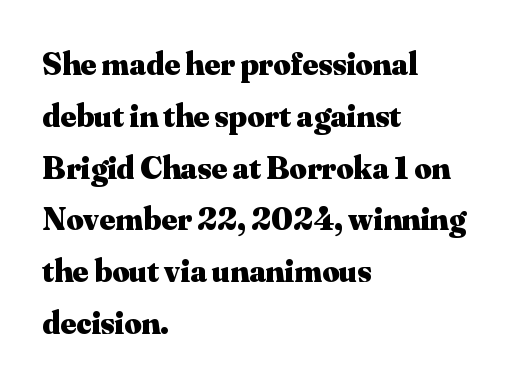
Heavy-handed strokes throughout: this text is bold. The typography opts for an upright posture over an oblique one. Nobody drew a line under any word here. Visually the block forms a straight wall on the left and a jagged coastline on the right. Is there much room between lines? A standard amount, neither cramped nor airy.
